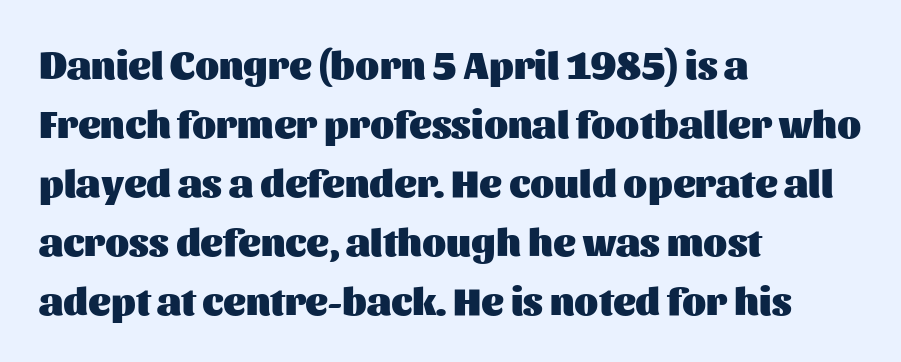
Its strokes are broad and dark, the hallmark of bold type. The setting favours the left margin, as ordinary paragraphs usually do. Looks like regular typesetting: each glyph gets only the width it needs. Type without underlining. The block of text has a typical density, with ordinary space between rows. Posture: straight, roman, zero tilt.
